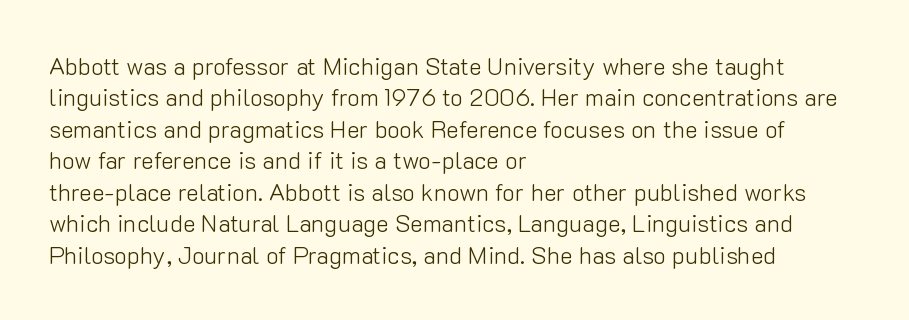
The image shows 24 px text type, upright; set left-aligned, normal line spacing (1.31x), normal letter spacing, not underlined.
